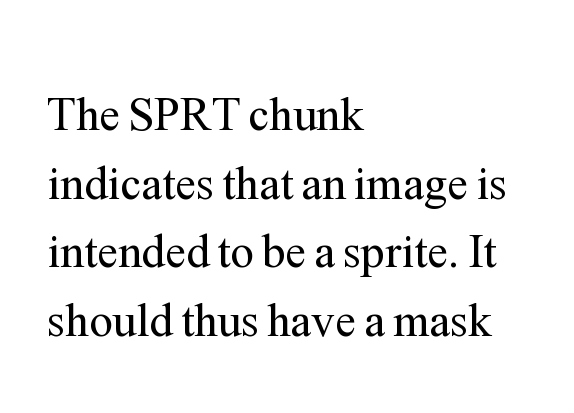
{"serif": "yes", "italic": "no", "bold": "no", "weight": "regular", "width": "normal", "stroke_contrast": "medium", "x_height": "medium", "monospaced": "no", "underline": "no", "align": "left", "line_spacing": "normal", "line_spacing_ratio": 1.46, "letter_spacing": "normal", "letter_spacing_em": 0.0, "glyph_px": 47}
